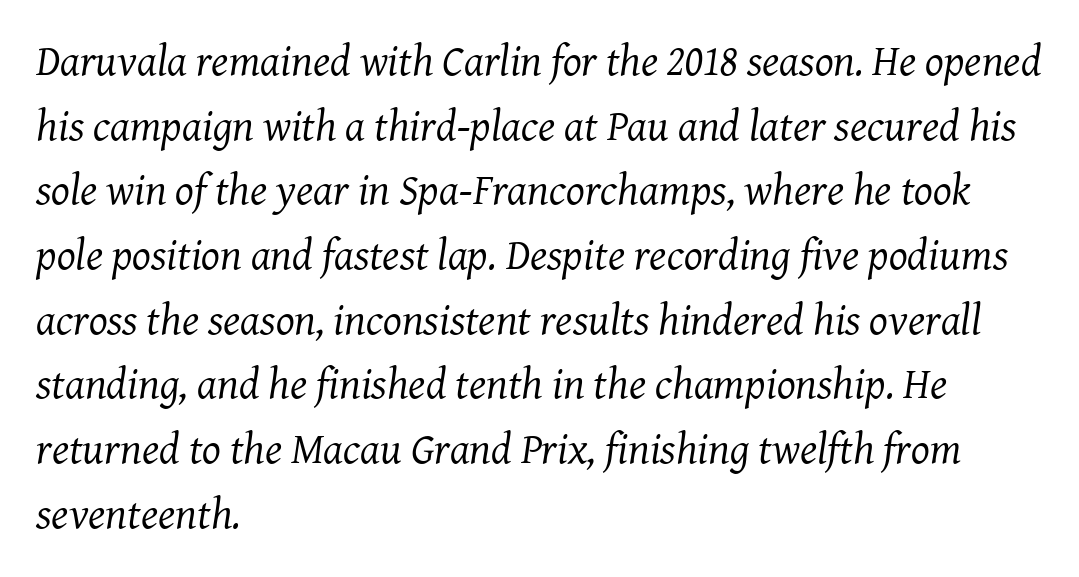
The image shows 44 px regular-weight serif type, italic (leaning right); set left-aligned, normal line spacing (1.47x), normal letter spacing, not underlined; medium stroke contrast and a medium x-height.
